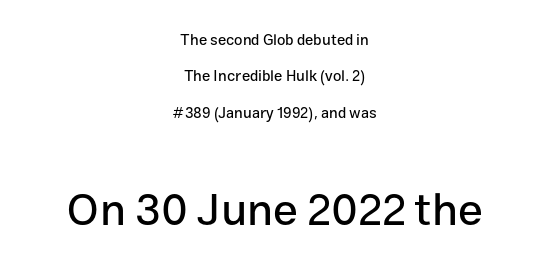
Q: Is the text italic (slanted)? A: No, it is upright.
Q: Is the typeface a serif or a sans-serif typeface? A: Sans-serif.
Q: Is the text underlined? A: No.
Q: How is the paragraph aligned? A: Centered.
Q: Is the spacing between letters normal or unusually wide? A: Normal.
Q: Is the spacing between lines tight, normal or loose? A: Loose.
Q: Which block of text is set in a larger size, the first (top) or the second (bottom)? A: The second (bottom) one.
Q: Width (condensed, normal, or wide)? A: Normal.
Q: Stroke contrast? A: Low.
Q: x-height? A: Medium.
Q: Monospaced? A: No.
